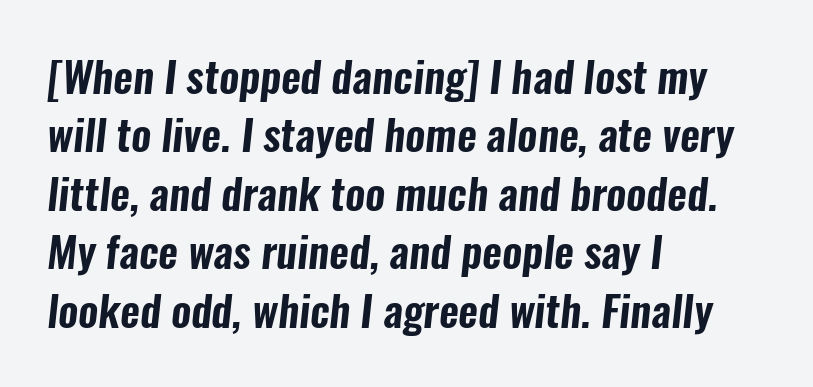
Q: Is the typeface a serif or a sans-serif typeface? A: Sans-serif.
Q: Is the text underlined? A: No.
Q: How is the paragraph aligned? A: Left-aligned.
Q: Is the spacing between letters normal or unusually wide? A: Normal.
Q: Is the spacing between lines tight, normal or loose? A: Normal.
Q: Width (condensed, normal, or wide)? A: Condensed.
Q: Stroke contrast? A: Low.
Q: x-height? A: Medium.
Q: Monospaced? A: No.
